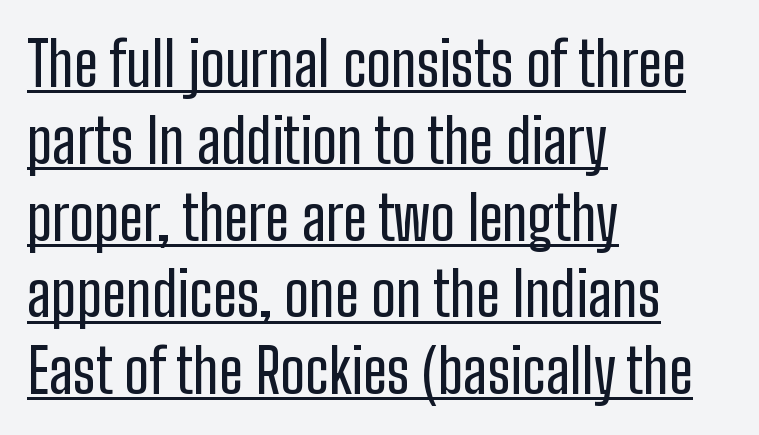
Q: Is the text italic (slanted)? A: No, it is upright.
Q: Is the typeface a serif or a sans-serif typeface? A: Sans-serif.
Q: Is the text underlined? A: Yes.
Q: How is the paragraph aligned? A: Left-aligned.
Q: Is the spacing between letters normal or unusually wide? A: Normal.
Q: Is the spacing between lines tight, normal or loose? A: Normal.
Q: Width (condensed, normal, or wide)? A: Condensed.
Q: Stroke contrast? A: Low.
Q: x-height? A: Medium.
Q: Monospaced? A: No.
